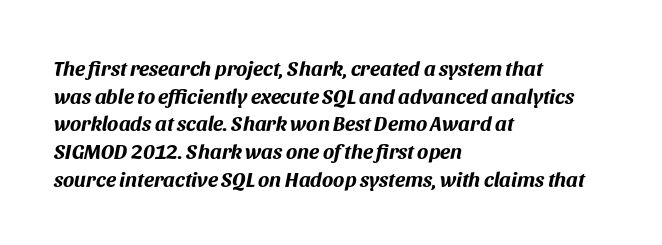
The image shows 21 px bold type, italic (leaning right); set left-aligned, normal line spacing (1.32x), normal letter spacing, not underlined.
